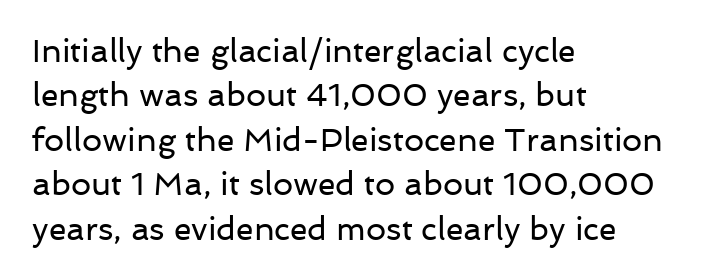
The image shows 32 px regular-weight sans-serif type, upright; set left-aligned, normal line spacing (1.39x), normal letter spacing, not underlined; low stroke contrast and a medium x-height.
